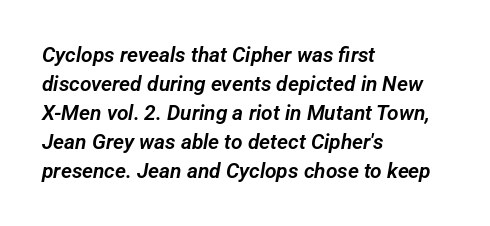
The image shows 21 px text type; set left-aligned, normal line spacing (1.38x), normal letter spacing, not underlined.
